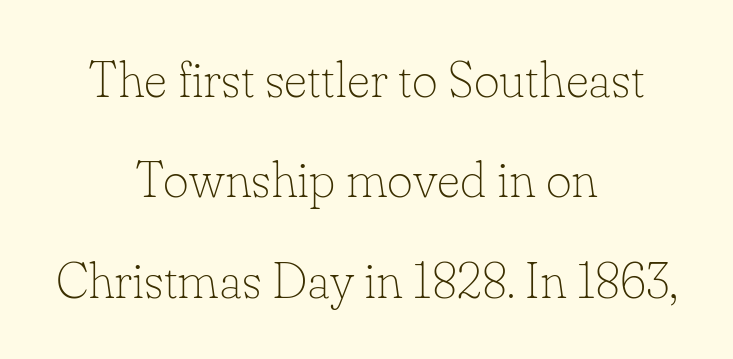
The image shows 50 px thin serif type, upright; set centered, loose line spacing (2.01x), normal letter spacing, not underlined; low stroke contrast and a small x-height.
